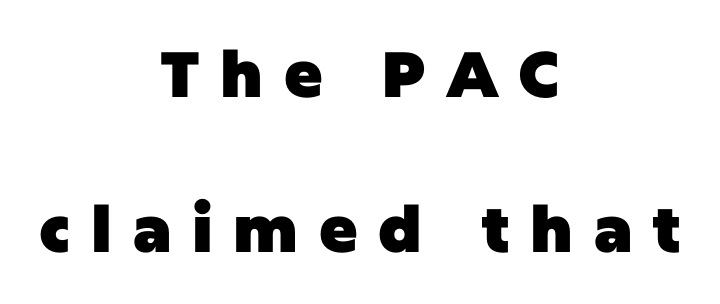
The image shows 64 px heavy sans-serif type, upright; set centered, loose line spacing (2.42x), unusually wide letter spacing (+0.32 em), not underlined; low stroke contrast and a large x-height.
